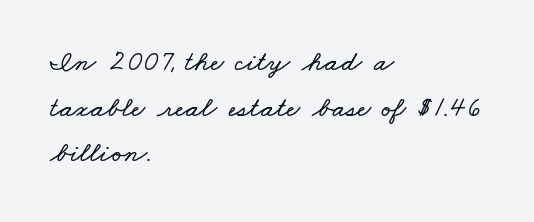
The image shows 29 px wide type; set left-aligned, normal line spacing (1.57x), normal letter spacing, not underlined; low stroke contrast and a small x-height.
